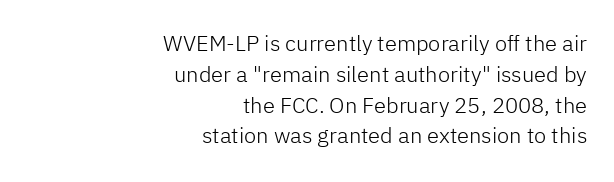
The image shows 22 px text type, upright; set right-aligned, normal line spacing (1.4x), normal letter spacing, not underlined.
